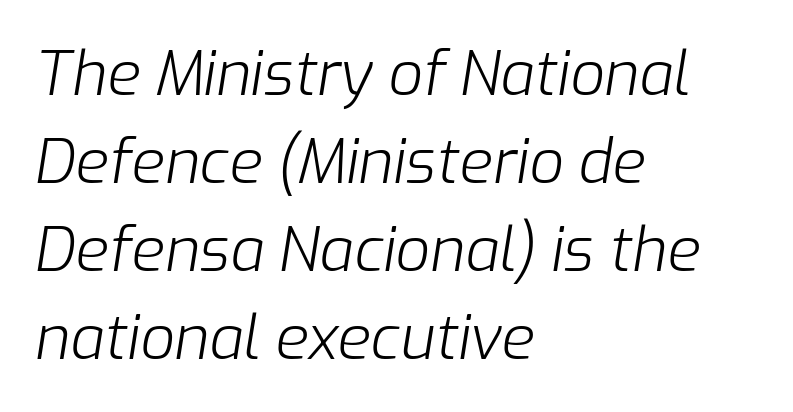
{"italic": "yes", "lean": "right", "slant_degrees": 9, "bold": "no", "weight": "light", "width": "normal", "stroke_contrast": "low", "x_height": "medium", "monospaced": "no", "underline": "no", "align": "left", "line_spacing": "normal", "line_spacing_ratio": 1.44, "letter_spacing": "normal", "letter_spacing_em": 0.0, "glyph_px": 61}
